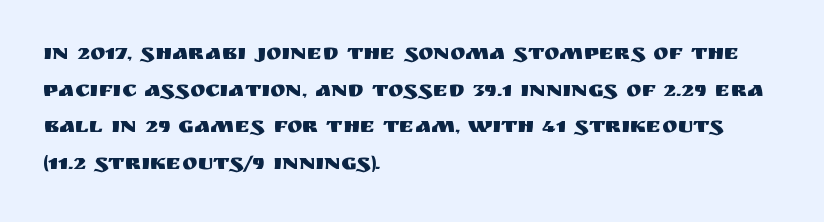
The image shows 23 px text type, upright; set left-aligned, normal line spacing (1.59x), normal letter spacing, not underlined.
